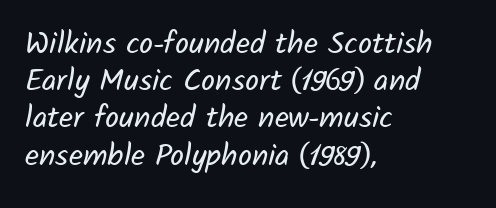
Visually the block forms a straight wall on the left and a jagged coastline on the right. Letters have the restrained weight of plain body copy at most. Typographically, this falls in the sans-serif category. The string is rendered with underlining switched off. A typesetter would call this proportional, since set widths differ per character. The letterforms sit shoulder to shoulder at normal distance.
